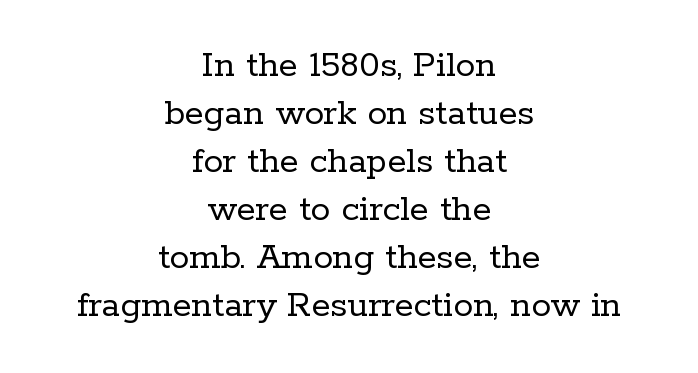
Horizontally, the lines are justified to the midpoint only. You can tell from the footed stems that serif type was used. Italic? Not at all — the glyphs are vertical. Descenders are the only things crossing below the line. Character widths vary here, with narrow letters taking less room than wide ones. No heavy texture on the line: the type isn't bold.
